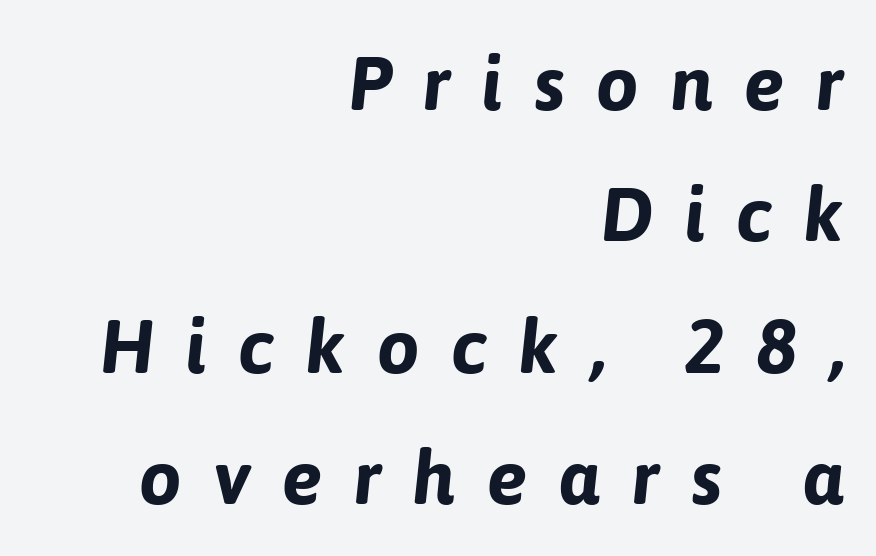
Q: Is the text bold? A: Yes.
Q: Is the text italic (slanted)? A: Yes, it leans right by about 6 degrees.
Q: Is the text underlined? A: No.
Q: How is the paragraph aligned? A: Right-aligned.
Q: Is the spacing between letters normal or unusually wide? A: Unusually wide.
Q: Width (condensed, normal, or wide)? A: Normal.
Q: Stroke contrast? A: Low.
Q: x-height? A: Medium.
Q: Monospaced? A: No.
